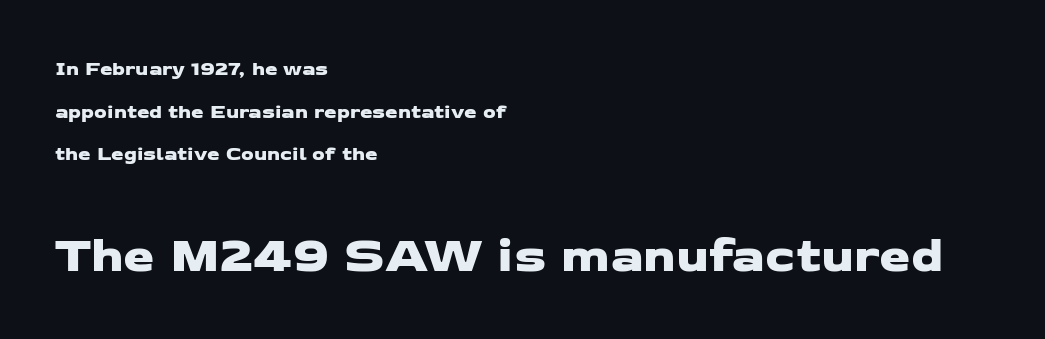
The image shows 50 px wide sans-serif type; set left-aligned, loose line spacing (2.13x), normal letter spacing, not underlined; the second (bottom) block is 2.5x larger; low stroke contrast and a medium x-height.
